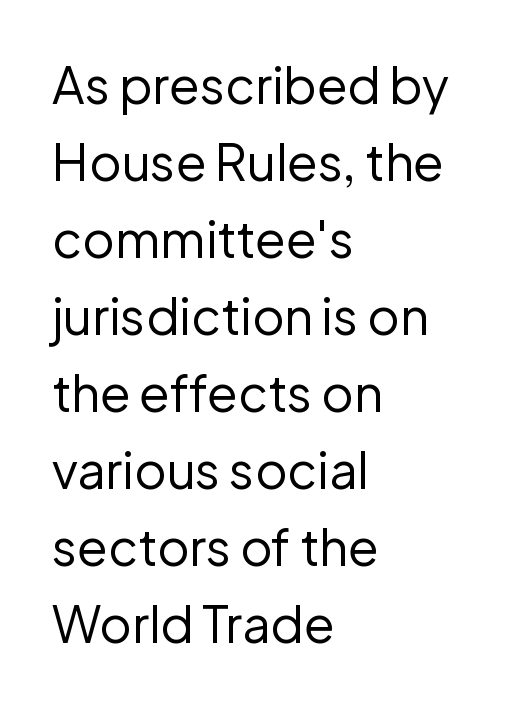
Q: Is the text bold? A: No.
Q: Is the text italic (slanted)? A: No, it is upright.
Q: Is the typeface a serif or a sans-serif typeface? A: Sans-serif.
Q: Is the text underlined? A: No.
Q: How is the paragraph aligned? A: Left-aligned.
Q: Is the spacing between letters normal or unusually wide? A: Normal.
Q: Is the spacing between lines tight, normal or loose? A: Normal.
Q: Width (condensed, normal, or wide)? A: Normal.
Q: Stroke contrast? A: Low.
Q: x-height? A: Medium.
Q: Monospaced? A: No.
